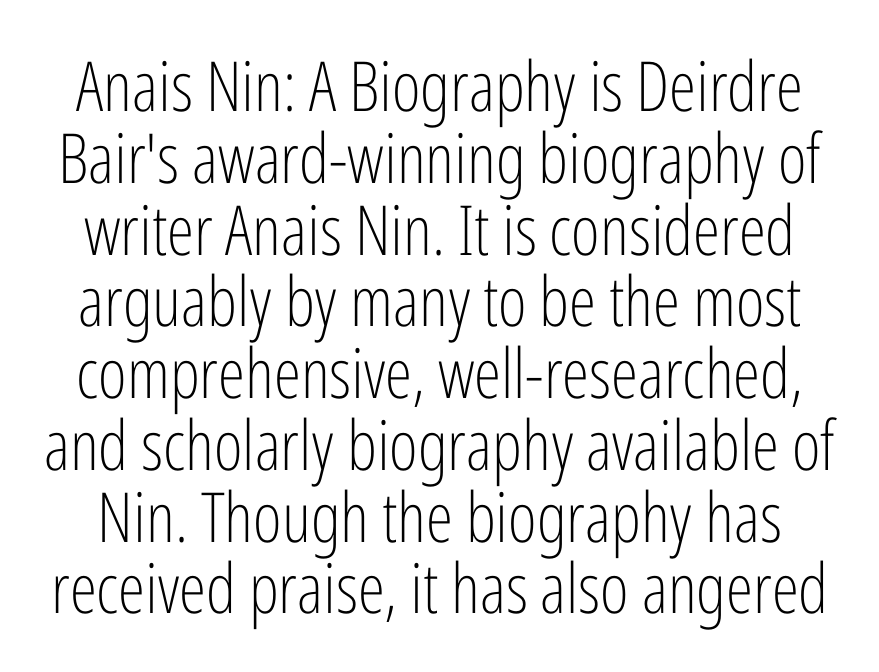
Q: Is the text bold? A: No.
Q: Is the text italic (slanted)? A: No, it is upright.
Q: Is the typeface a serif or a sans-serif typeface? A: Sans-serif.
Q: Is the text underlined? A: No.
Q: Is the spacing between letters normal or unusually wide? A: Normal.
Q: Is the spacing between lines tight, normal or loose? A: Tight.
Q: Width (condensed, normal, or wide)? A: Condensed.
Q: Stroke contrast? A: Low.
Q: x-height? A: Medium.
Q: Monospaced? A: No.
